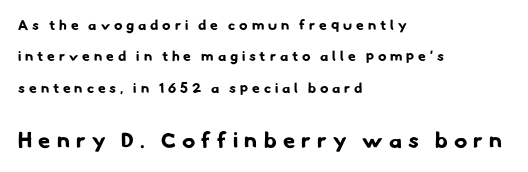
Q: Is the text bold? A: Yes.
Q: Is the text underlined? A: No.
Q: How is the paragraph aligned? A: Left-aligned.
Q: Is the spacing between letters normal or unusually wide? A: Unusually wide.
Q: Is the spacing between lines tight, normal or loose? A: Loose.
Q: Which block of text is set in a larger size, the first (top) or the second (bottom)? A: The second (bottom) one.
